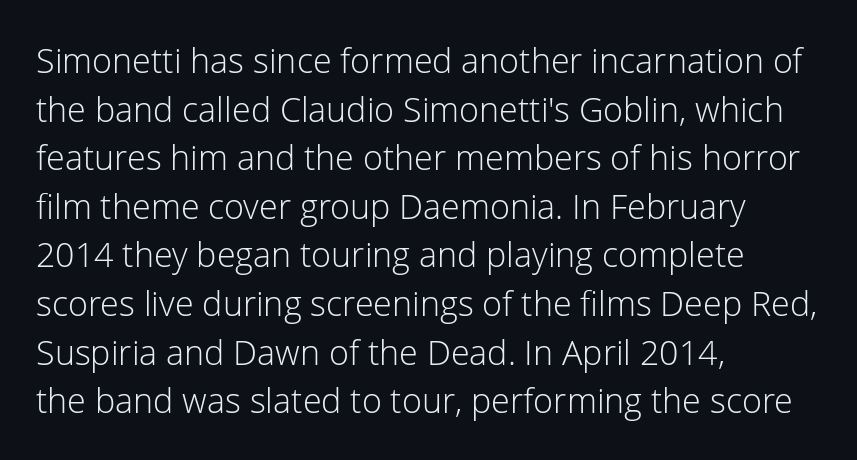
The image shows 34 px light sans-serif type, upright; set left-aligned, normal line spacing (1.43x), normal letter spacing, not underlined; low stroke contrast and a medium x-height.
